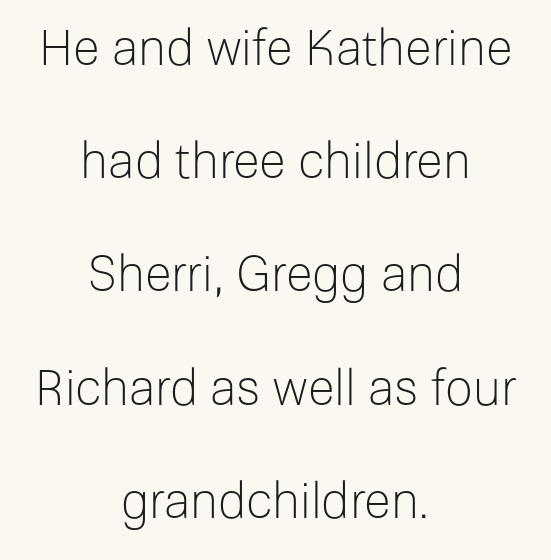
Q: Is the text bold? A: No.
Q: Is the text italic (slanted)? A: No, it is upright.
Q: Is the typeface a serif or a sans-serif typeface? A: Sans-serif.
Q: Is the text underlined? A: No.
Q: How is the paragraph aligned? A: Centered.
Q: Is the spacing between letters normal or unusually wide? A: Normal.
Q: Is the spacing between lines tight, normal or loose? A: Loose.
Q: Width (condensed, normal, or wide)? A: Normal.
Q: Stroke contrast? A: Low.
Q: x-height? A: Medium.
Q: Monospaced? A: No.
